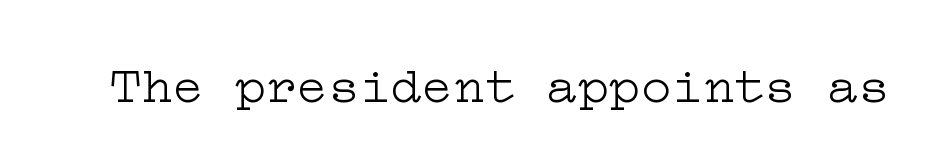
{"serif": "yes", "italic": "no", "bold": "no", "weight": "light", "width": "wide", "stroke_contrast": "low", "x_height": "medium", "underline": "no", "letter_spacing": "normal", "letter_spacing_em": 0.0, "glyph_px": 52}
